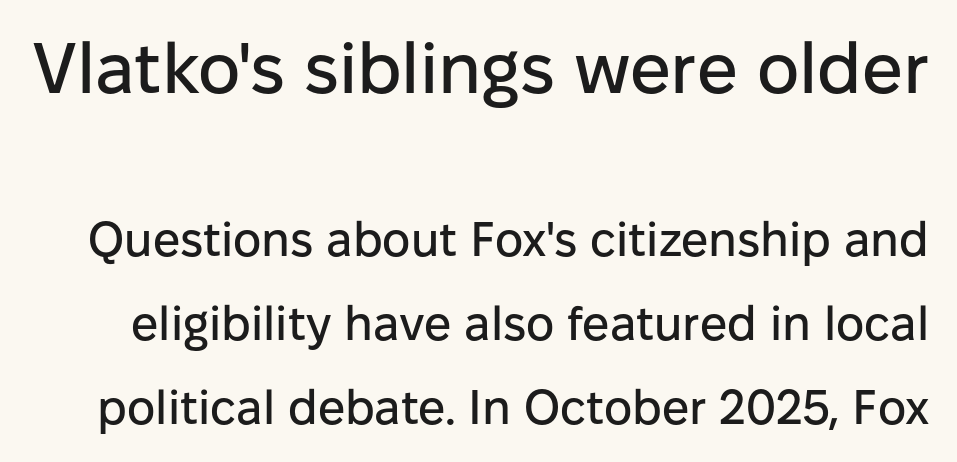
Q: Is the text italic (slanted)? A: No, it is upright.
Q: Is the typeface a serif or a sans-serif typeface? A: Sans-serif.
Q: Is the text underlined? A: No.
Q: Is the spacing between letters normal or unusually wide? A: Normal.
Q: Which block of text is set in a larger size, the first (top) or the second (bottom)? A: The first (top) one.
Q: Width (condensed, normal, or wide)? A: Normal.
Q: Stroke contrast? A: Low.
Q: x-height? A: Medium.
Q: Monospaced? A: No.
